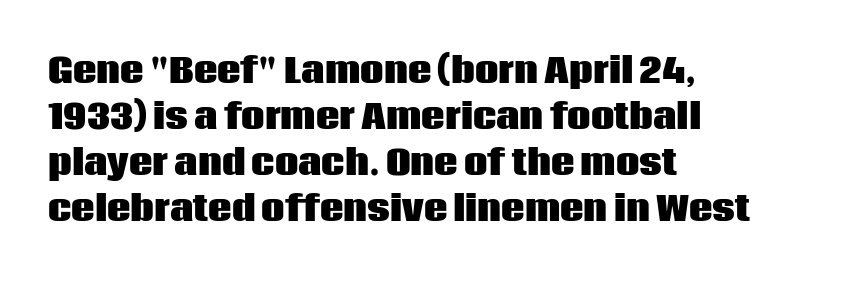
The type is set solid horizontally, with unmodified tracking. Weight check: bold — yes, fully. Does the copy run flush right? No — it runs flush left. Each letter keeps its own natural width here, so spacing adapts to shape.
